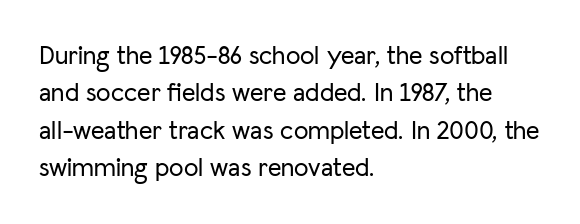
Q: Is the text italic (slanted)? A: No, it is upright.
Q: Is the text underlined? A: No.
Q: How is the paragraph aligned? A: Left-aligned.
Q: Is the spacing between letters normal or unusually wide? A: Normal.
Q: Is the spacing between lines tight, normal or loose? A: Normal.
